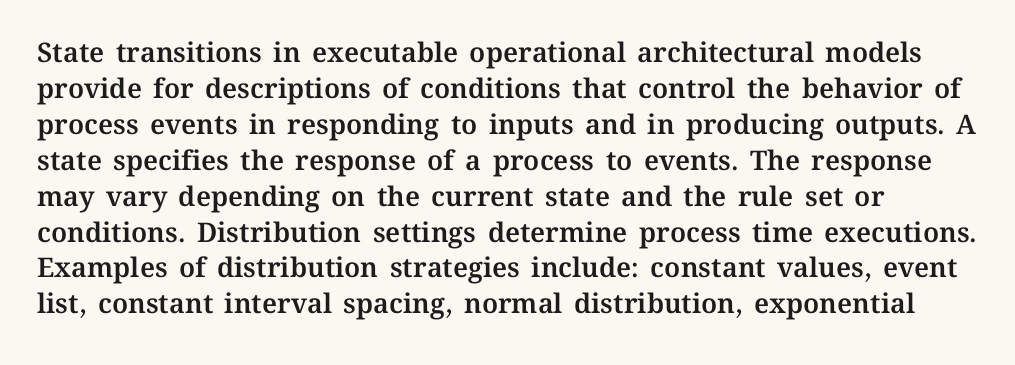
Q: Is the text italic (slanted)? A: No, it is upright.
Q: Is the text underlined? A: No.
Q: Is the spacing between letters normal or unusually wide? A: Normal.
Q: Is the spacing between lines tight, normal or loose? A: Normal.
